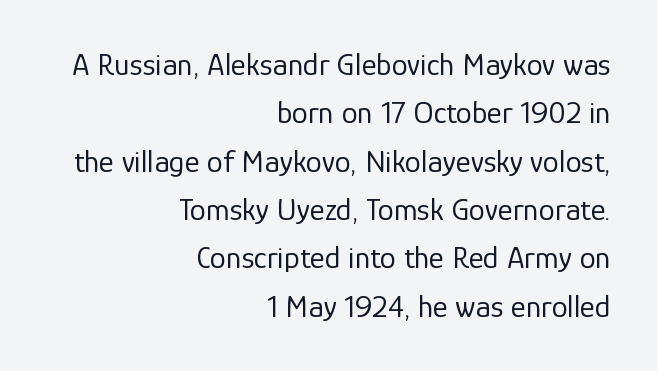
The image shows 32 px regular-weight sans-serif type, upright; set right-aligned, normal line spacing (1.51x), normal letter spacing, not underlined; low stroke contrast and a medium x-height.
